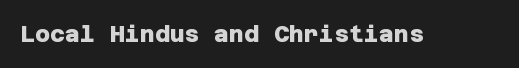
Q: Is the text bold? A: Yes.
Q: Is the text underlined? A: No.
Q: Is the spacing between letters normal or unusually wide? A: Normal.
